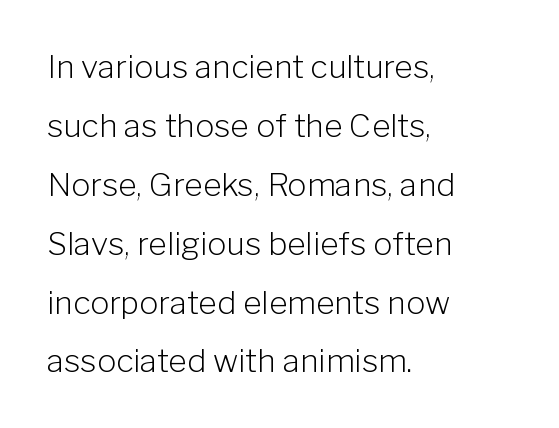
Weight: regular or lighter. The rendering shows plain stroke endings on the letterforms — a sans-serif design. When letters stand straight like this, we call the style roman or upright. Look at the tracking — it's just the regular setting, nothing added. Where is the straight margin? On the left.
